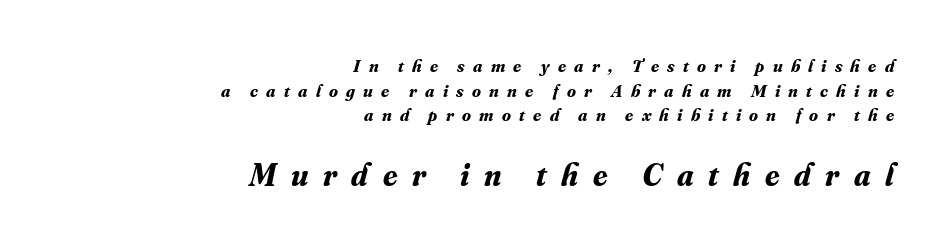
{"serif": "yes", "italic": "yes", "lean": "right", "slant_degrees": 16, "bold": "yes", "weight": "bold", "width": "normal", "stroke_contrast": "medium", "x_height": "small", "monospaced": "no", "underline": "no", "align": "right", "line_spacing": "normal", "line_spacing_ratio": 1.37, "letter_spacing": "wide", "letter_spacing_em": 0.46, "larger_block": "second", "size_ratio": 1.78, "glyph_px": 32}
